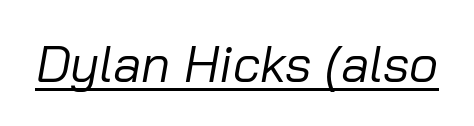
Q: Is the text bold? A: No.
Q: Is the text italic (slanted)? A: Yes, it leans right by about 10 degrees.
Q: Is the text underlined? A: Yes.
Q: Is the spacing between letters normal or unusually wide? A: Normal.
Q: Width (condensed, normal, or wide)? A: Normal.
Q: Stroke contrast? A: Low.
Q: x-height? A: Medium.
Q: Monospaced? A: No.
